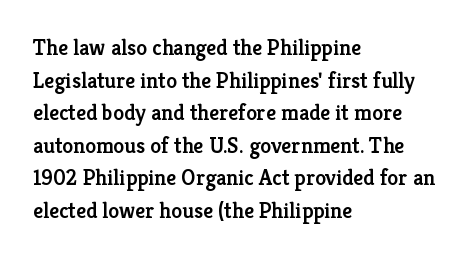
{"italic": "no", "bold": "semi", "underline": "no", "align": "left", "line_spacing": "normal", "line_spacing_ratio": 1.48, "letter_spacing": "normal", "letter_spacing_em": 0.0, "glyph_px": 22}
